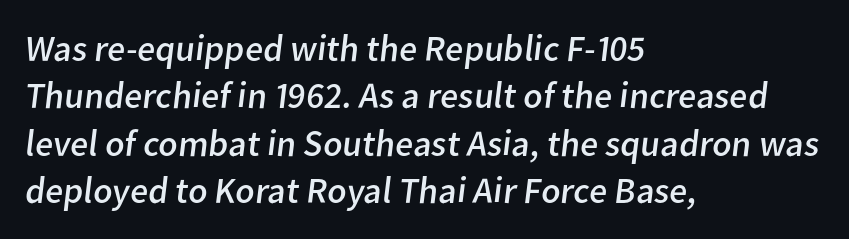
The image shows 37 px regular-weight sans-serif type; set left-aligned, normal line spacing (1.28x), normal letter spacing, not underlined; low stroke contrast and a medium x-height.
